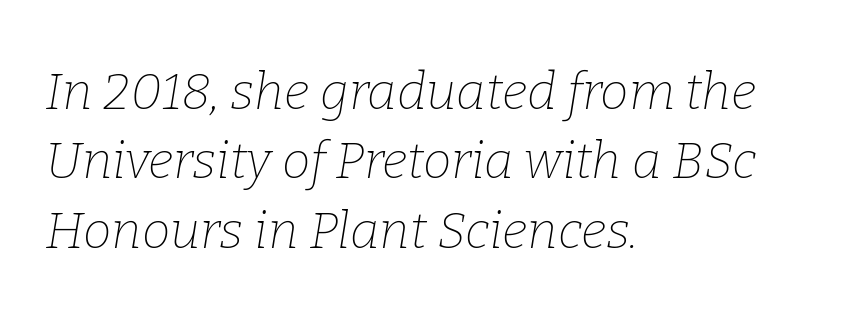
The image shows 51 px thin serif type, italic (leaning right); set left-aligned, normal line spacing (1.36x), normal letter spacing, not underlined; low stroke contrast and a medium x-height.
